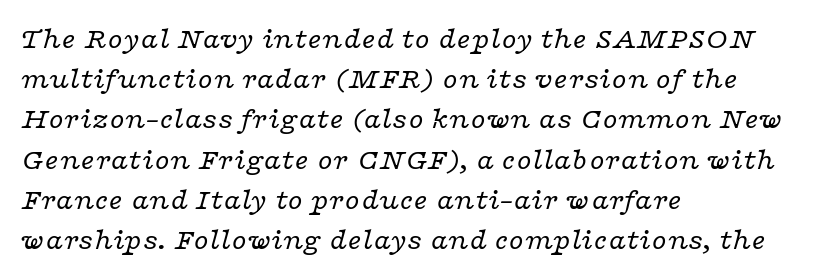
Reading down the column, the eye jumps a familiar distance to each next line. Short and long lines alike share a common starting point at left. If you drew a line through each stem, it would be angled. The face looks like a standard text weight, possibly lighter. Old-style or modern, the face here clearly has serifs. You could call the tracking neutral — neither tight nor loose.
